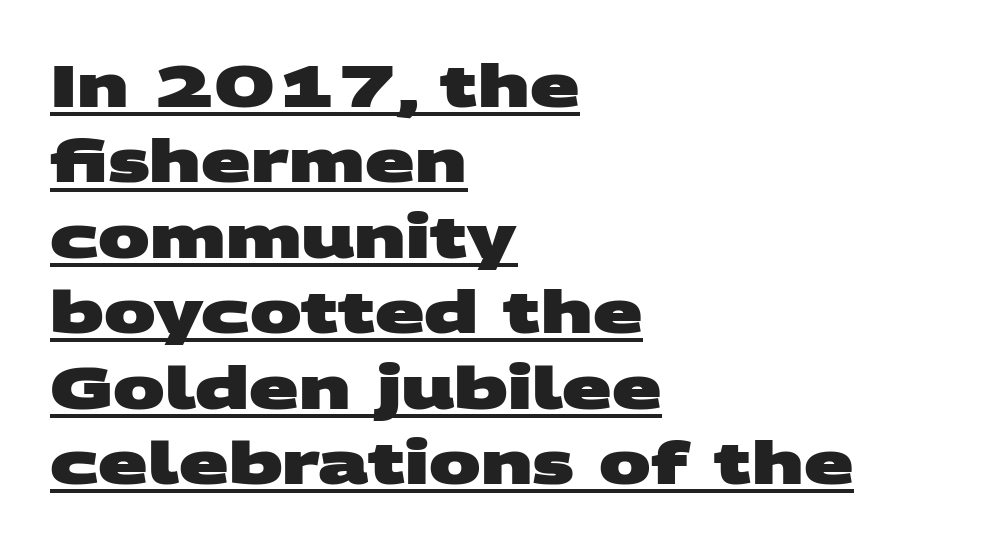
{"serif": "no", "bold": "yes", "weight": "heavy", "width": "wide", "stroke_contrast": "medium", "x_height": "large", "monospaced": "no", "underline": "yes", "align": "left", "line_spacing": "normal", "line_spacing_ratio": 1.3, "letter_spacing": "normal", "letter_spacing_em": 0.0, "glyph_px": 58}
